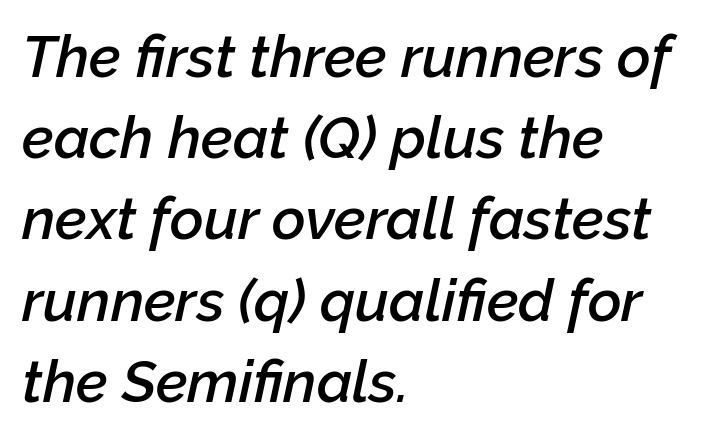
Q: Is the text bold? A: Semi-bold.
Q: Is the text italic (slanted)? A: Yes, it leans right by about 12 degrees.
Q: Is the text underlined? A: No.
Q: How is the paragraph aligned? A: Left-aligned.
Q: Is the spacing between letters normal or unusually wide? A: Normal.
Q: Is the spacing between lines tight, normal or loose? A: Normal.
Q: Width (condensed, normal, or wide)? A: Normal.
Q: Stroke contrast? A: Low.
Q: x-height? A: Medium.
Q: Monospaced? A: No.
